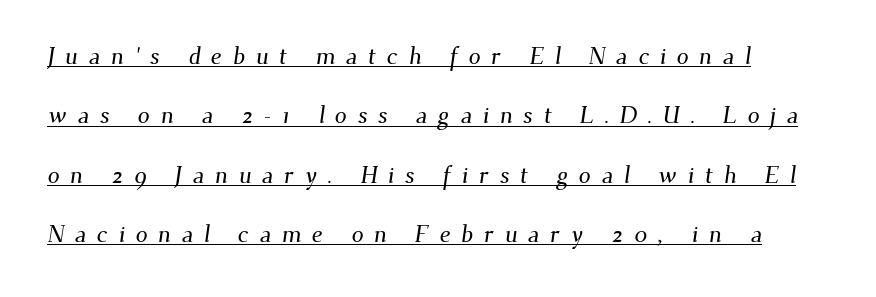
The image shows 24 px text type; set left-aligned, loose line spacing (2.47x), unusually wide letter spacing (+0.44 em), underlined.
